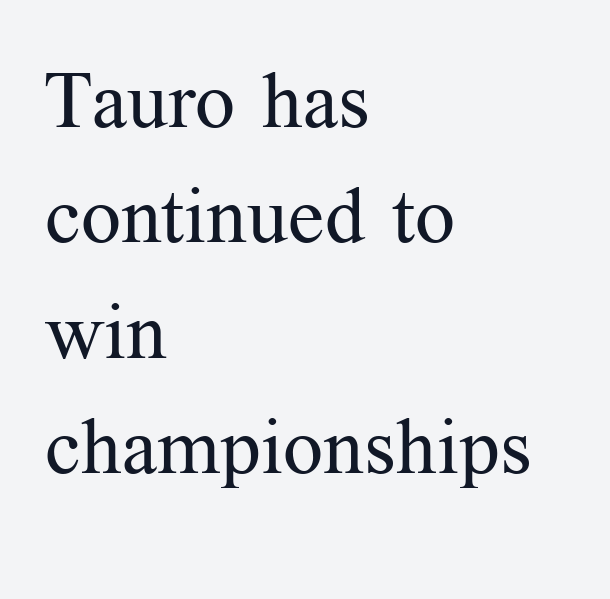
The image shows 79 px regular-weight serif type, upright; set left-aligned, normal line spacing (1.46x), normal letter spacing, not underlined; medium stroke contrast and a medium x-height.
